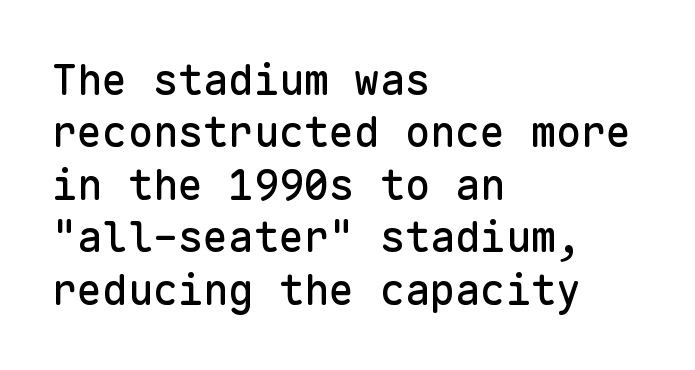
The image shows 42 px sans-serif type, upright, monospaced; set left-aligned, normal line spacing (1.25x), normal letter spacing, not underlined; low stroke contrast and a medium x-height.
